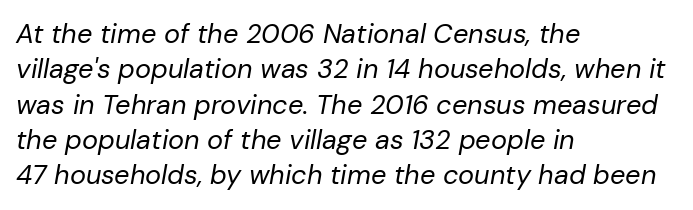
{"italic": "yes", "lean": "right", "slant_degrees": 10, "bold": "no", "underline": "no", "align": "left", "line_spacing": "normal", "line_spacing_ratio": 1.31, "letter_spacing": "normal", "letter_spacing_em": 0.0, "glyph_px": 27}
